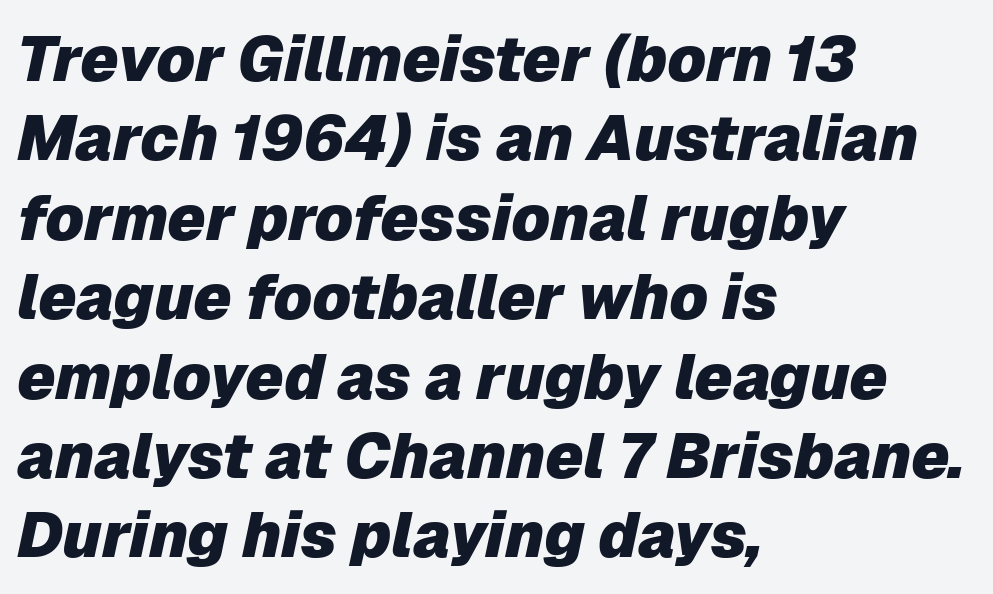
The axis of the letterforms is tilted away from vertical. The rendering keeps characters at their native spacing. The passage shown is emphatically bold. The passage shown is not underscored anywhere. Leading: standard. Here the designer chose a conventional face with non-uniform glyph widths.
